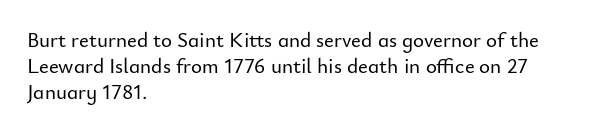
Q: Is the text italic (slanted)? A: No, it is upright.
Q: Is the text underlined? A: No.
Q: How is the paragraph aligned? A: Left-aligned.
Q: Is the spacing between letters normal or unusually wide? A: Normal.
